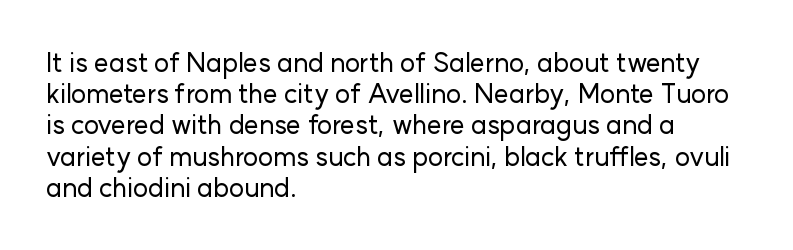
The passage is arranged the way most books set body copy — flush left. This is the regular roman posture of the typeface. The rendering keeps characters at their native spacing. Honestly, there is no underline to notice here at all.
